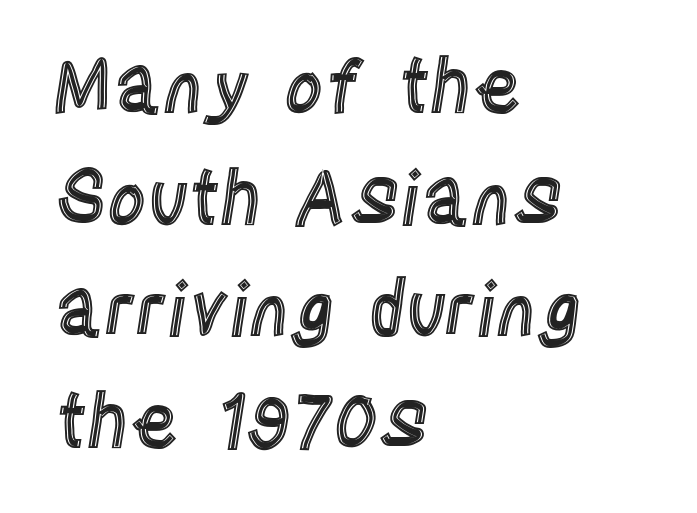
Q: Is the text italic (slanted)? A: Yes.
Q: Is the text underlined? A: No.
Q: How is the paragraph aligned? A: Left-aligned.
Q: Is the spacing between letters normal or unusually wide? A: Normal.
Q: Is the spacing between lines tight, normal or loose? A: Normal.
Q: Width (condensed, normal, or wide)? A: Condensed.
Q: x-height? A: Large.
Q: Monospaced? A: No.
